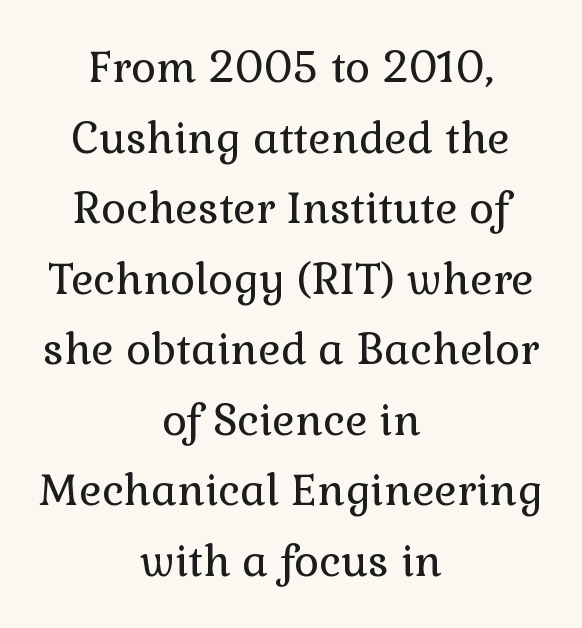
The image shows 43 px regular-weight serif type, upright; set centered, normal line spacing (1.64x), normal letter spacing, not underlined; a medium x-height.
